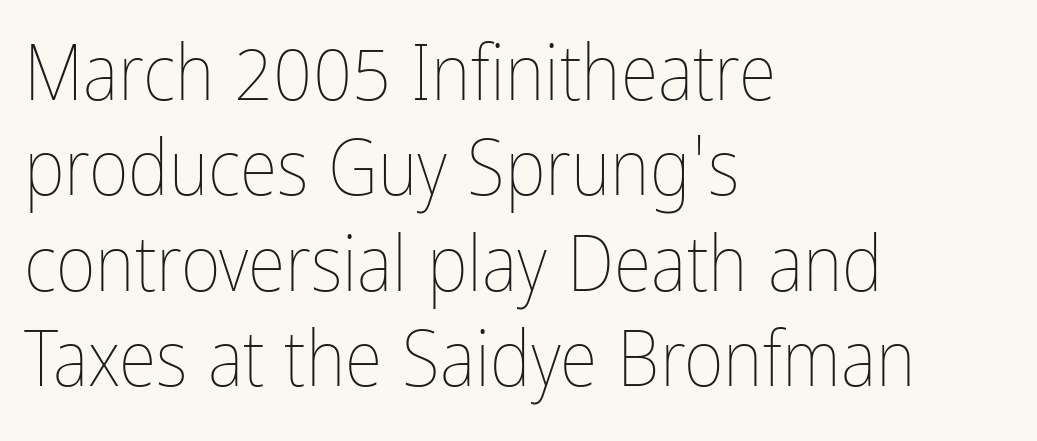
The image shows 77 px thin, condensed type, upright; set left-aligned, line spacing 1.24x, normal letter spacing, not underlined; low stroke contrast and a medium x-height.
